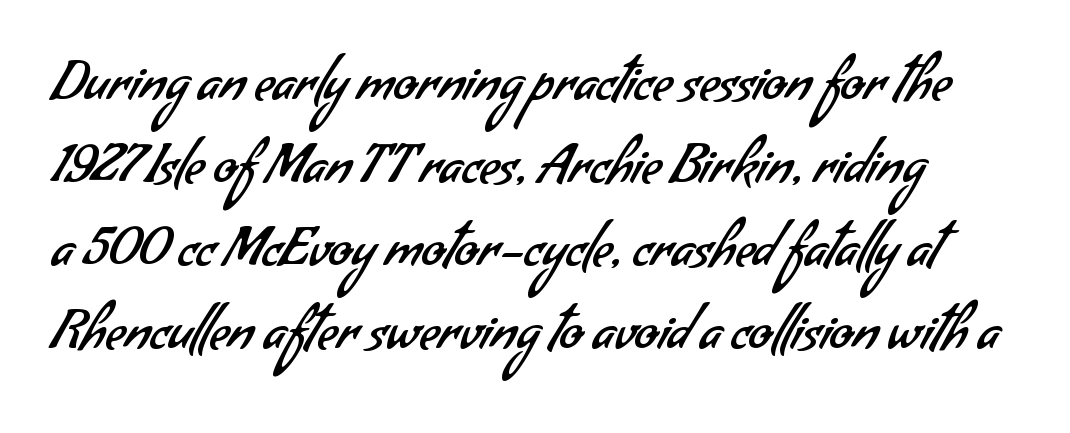
{"serif": "no", "bold": "no", "weight": "regular", "width": "normal", "stroke_contrast": "low", "x_height": "small", "monospaced": "no", "underline": "no", "line_spacing": "normal", "line_spacing_ratio": 1.54, "letter_spacing": "normal", "letter_spacing_em": 0.0, "glyph_px": 54}
